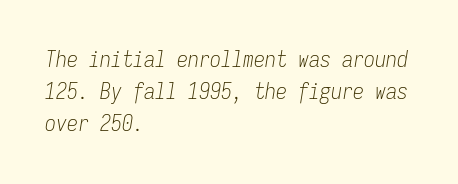
Q: Is the text bold? A: No.
Q: Is the text italic (slanted)? A: Yes, it leans right by about 9 degrees.
Q: Is the text underlined? A: No.
Q: How is the paragraph aligned? A: Left-aligned.
Q: Is the spacing between letters normal or unusually wide? A: Normal.
Q: Is the spacing between lines tight, normal or loose? A: Normal.
